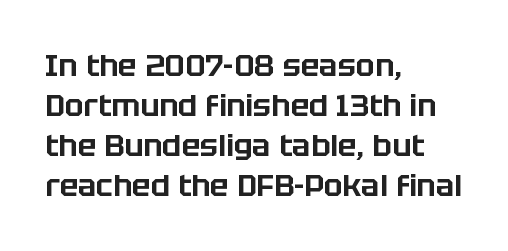
The image shows 31 px sans-serif type, upright; set left-aligned, normal line spacing (1.29x), normal letter spacing, not underlined; low stroke contrast and a large x-height.
